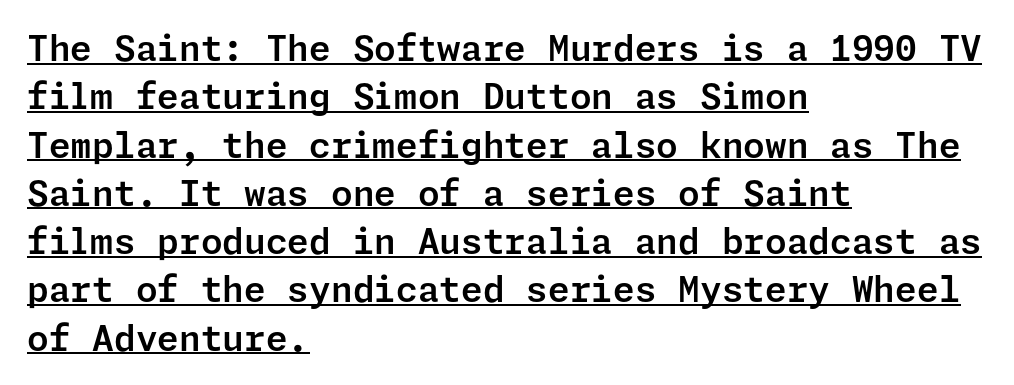
Q: Is the text italic (slanted)? A: No, it is upright.
Q: Is the typeface a serif or a sans-serif typeface? A: Sans-serif.
Q: Is the text underlined? A: Yes.
Q: How is the paragraph aligned? A: Left-aligned.
Q: Is the spacing between letters normal or unusually wide? A: Normal.
Q: Is the spacing between lines tight, normal or loose? A: Normal.
Q: Width (condensed, normal, or wide)? A: Normal.
Q: Stroke contrast? A: Low.
Q: x-height? A: Medium.
